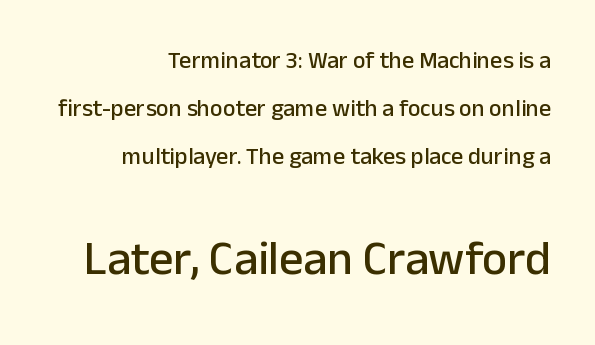
The image shows 48 px sans-serif type, upright; set right-aligned, loose line spacing (2.0x), normal letter spacing, not underlined; the second (bottom) block is 2.0x larger; low stroke contrast and a medium x-height.
